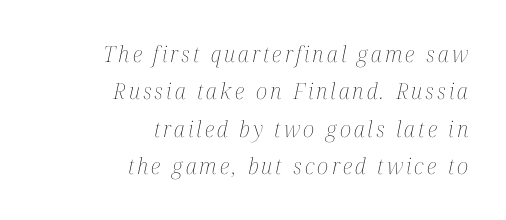
Q: Is the text bold? A: No.
Q: Is the text italic (slanted)? A: Yes, it leans right by about 12 degrees.
Q: Is the text underlined? A: No.
Q: How is the paragraph aligned? A: Right-aligned.
Q: Is the spacing between lines tight, normal or loose? A: Normal.
